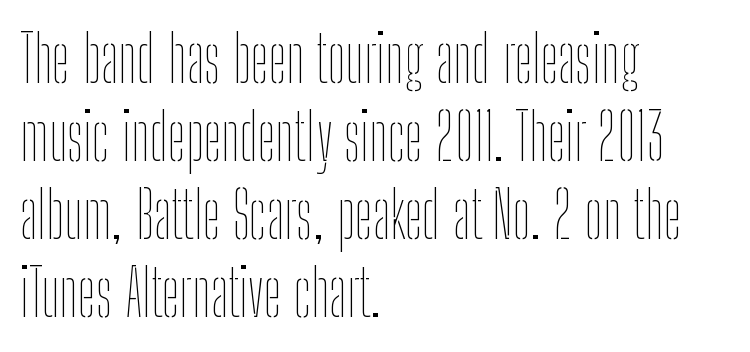
{"italic": "no", "bold": "no", "weight": "thin", "width": "condensed", "stroke_contrast": "low", "x_height": "medium", "monospaced": "no", "underline": "no", "align": "left", "line_spacing_ratio": 1.22, "letter_spacing": "normal", "letter_spacing_em": 0.0, "glyph_px": 64}
